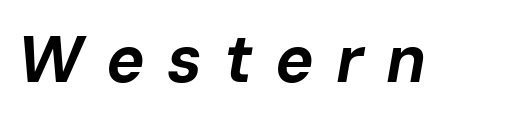
Q: Is the text bold? A: Yes.
Q: Is the text italic (slanted)? A: Yes, it leans right by about 10 degrees.
Q: Is the text underlined? A: No.
Q: Is the spacing between letters normal or unusually wide? A: Unusually wide.
Q: Width (condensed, normal, or wide)? A: Normal.
Q: Stroke contrast? A: Low.
Q: x-height? A: Medium.
Q: Monospaced? A: No.
